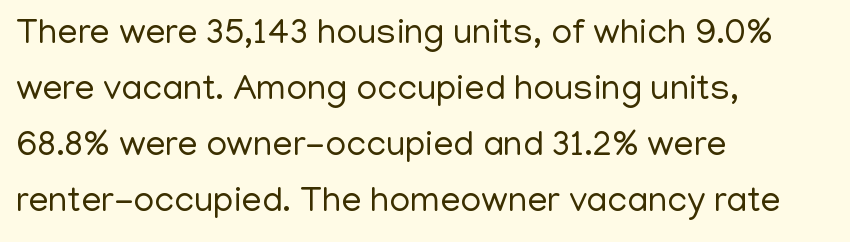
{"serif": "no", "italic": "no", "bold": "no", "weight": "regular", "width": "normal", "stroke_contrast": "low", "x_height": "medium", "monospaced": "no", "underline": "no", "align": "left", "line_spacing": "normal", "line_spacing_ratio": 1.56, "letter_spacing": "normal", "letter_spacing_em": 0.0, "glyph_px": 36}
